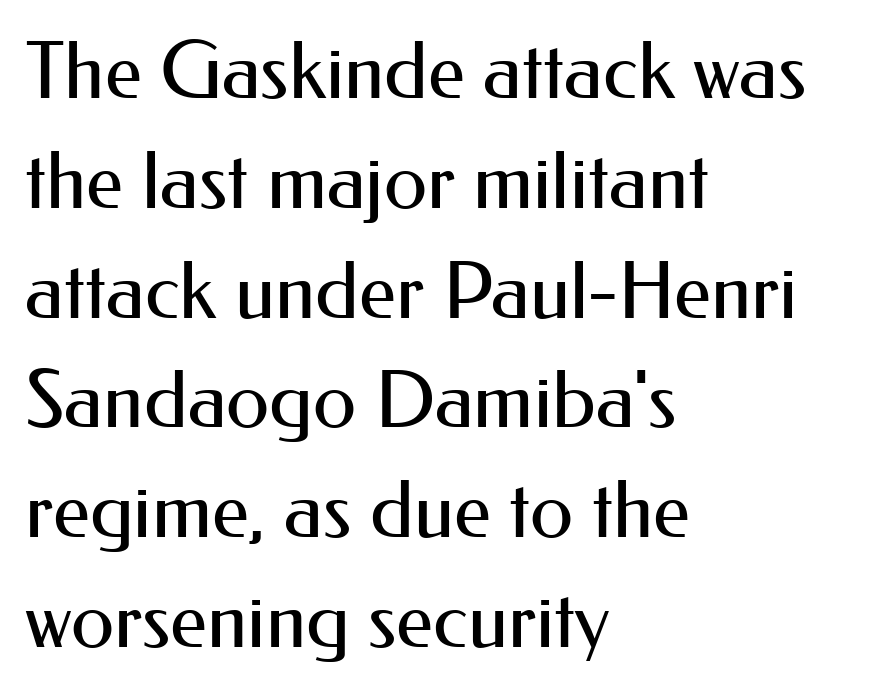
Q: Is the text bold? A: No.
Q: Is the text italic (slanted)? A: No, it is upright.
Q: Is the typeface a serif or a sans-serif typeface? A: Sans-serif.
Q: Is the text underlined? A: No.
Q: How is the paragraph aligned? A: Left-aligned.
Q: Is the spacing between letters normal or unusually wide? A: Normal.
Q: Is the spacing between lines tight, normal or loose? A: Normal.
Q: Width (condensed, normal, or wide)? A: Normal.
Q: Stroke contrast? A: Medium.
Q: x-height? A: Small.
Q: Monospaced? A: No.
